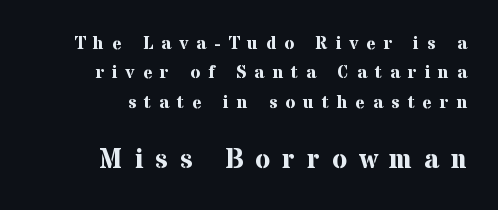
Q: Is the text bold? A: Yes.
Q: Is the text italic (slanted)? A: No, it is upright.
Q: Is the text underlined? A: No.
Q: How is the paragraph aligned? A: Right-aligned.
Q: Is the spacing between letters normal or unusually wide? A: Unusually wide.
Q: Is the spacing between lines tight, normal or loose? A: Normal.
Q: Which block of text is set in a larger size, the first (top) or the second (bottom)? A: The second (bottom) one.
